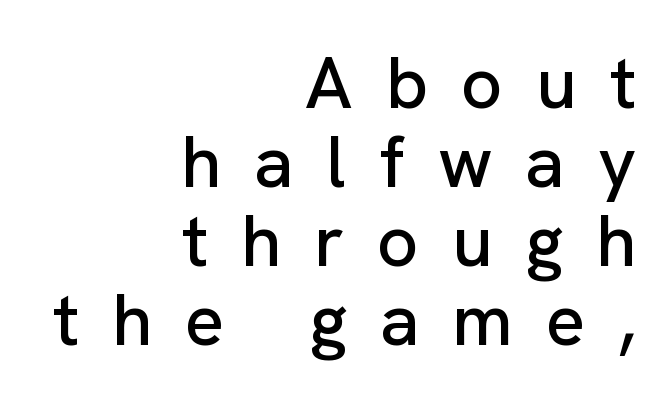
Q: Is the text italic (slanted)? A: No, it is upright.
Q: Is the typeface a serif or a sans-serif typeface? A: Sans-serif.
Q: Is the text underlined? A: No.
Q: How is the paragraph aligned? A: Right-aligned.
Q: Is the spacing between letters normal or unusually wide? A: Unusually wide.
Q: Is the spacing between lines tight, normal or loose? A: Tight.
Q: Width (condensed, normal, or wide)? A: Normal.
Q: Stroke contrast? A: Low.
Q: x-height? A: Medium.
Q: Monospaced? A: No.
